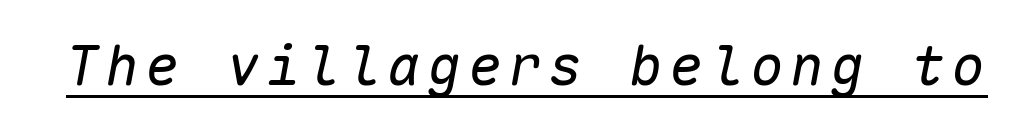
Slant detected: the letters are inclined. Fixed-width glyphs throughout — classic coding-font behaviour. A typographer would call this underscored text. The characters are drawn with everyday or finer stroke widths.
